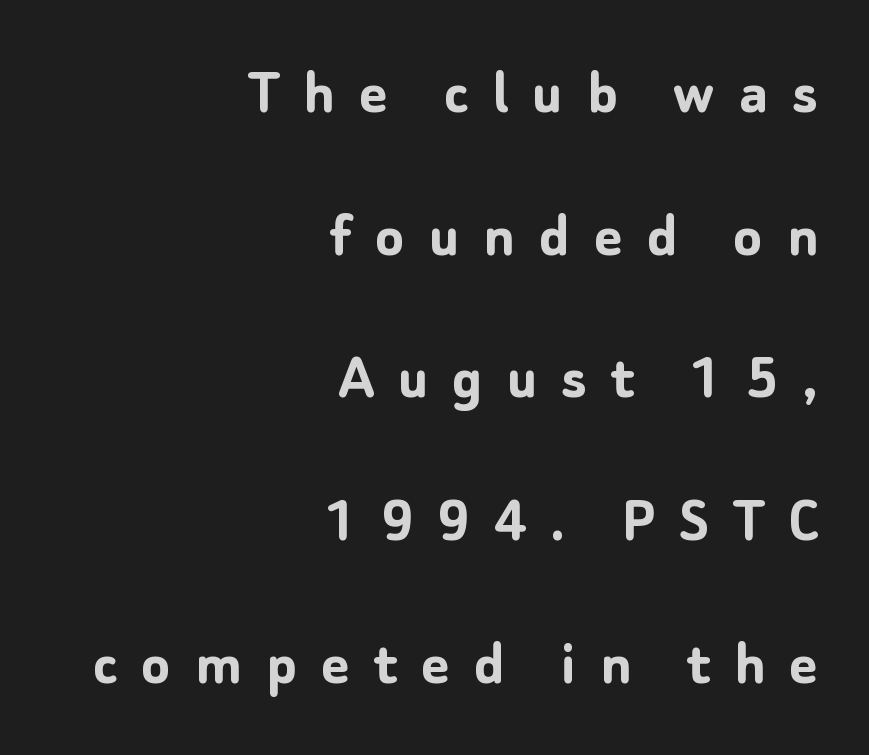
Weight check: bold — yes, fully. Is this a fixed-width face? No — the glyphs have proportional, varying widths. This rendering uses right alignment, leaving the left contour irregular. What's the leading like? Stretched, with rows far apart. Serif or sans? Sans — the stroke terminals are bare. Posture: upright roman.
